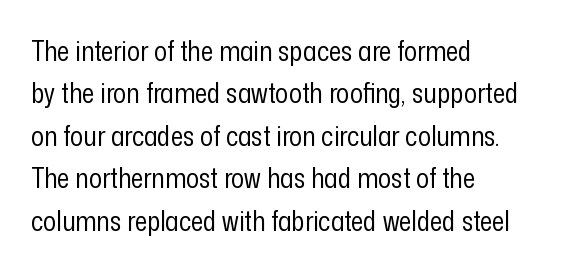
Characters follow at the spacing the type designer built in. Where is the straight margin? On the left. Weight: regular or lighter. Check the space under the baseline: it is left empty. Each new line begins a customary step beneath the previous one.
